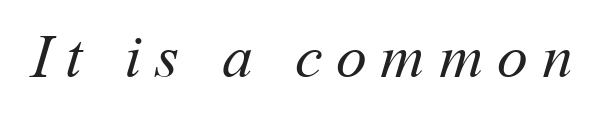
The image shows 62 px regular-weight type; set unusually wide letter spacing (+0.22 em), not underlined; medium stroke contrast and a medium x-height.
